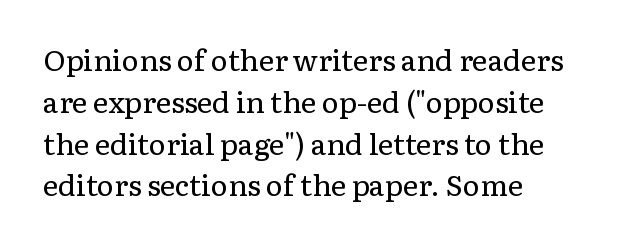
Q: Is the text bold? A: No.
Q: Is the text italic (slanted)? A: No, it is upright.
Q: Is the typeface a serif or a sans-serif typeface? A: Serif.
Q: Is the text underlined? A: No.
Q: How is the paragraph aligned? A: Left-aligned.
Q: Is the spacing between letters normal or unusually wide? A: Normal.
Q: Is the spacing between lines tight, normal or loose? A: Normal.
Q: Width (condensed, normal, or wide)? A: Normal.
Q: Stroke contrast? A: Low.
Q: x-height? A: Medium.
Q: Monospaced? A: No.
